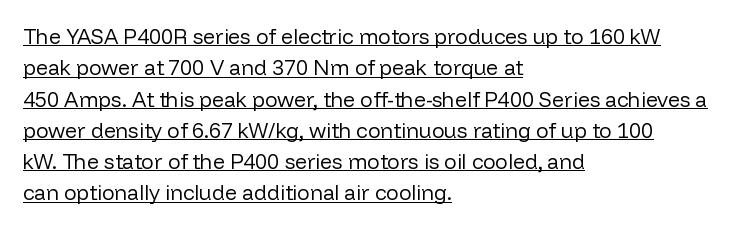
These lines were composed using upright roman letters. The paragraph shown leans on its left margin. The rendered words wear a rule along their underside. The letters look calm and open, with moderate or lighter stems.
